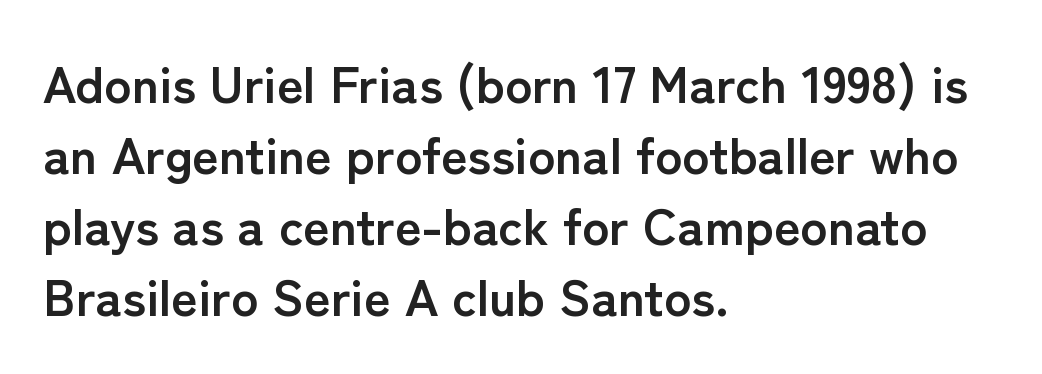
{"serif": "no", "italic": "no", "bold": "yes", "weight": "semibold", "width": "normal", "stroke_contrast": "low", "x_height": "medium", "monospaced": "no", "underline": "no", "align": "left", "line_spacing": "normal", "line_spacing_ratio": 1.39, "letter_spacing": "normal", "letter_spacing_em": 0.0, "glyph_px": 51}
